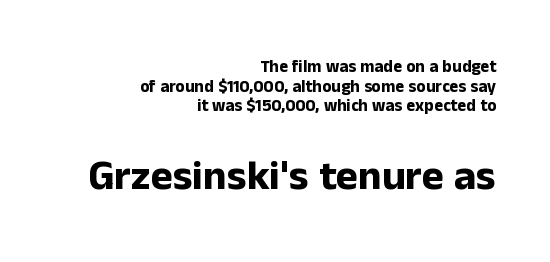
{"serif": "no", "italic": "no", "bold": "yes", "weight": "bold", "width": "normal", "stroke_contrast": "low", "x_height": "medium", "monospaced": "no", "underline": "no", "align": "right", "line_spacing": "tight", "line_spacing_ratio": 1.15, "letter_spacing": "normal", "letter_spacing_em": 0.0, "larger_block": "second", "size_ratio": 2.47, "glyph_px": 42}
